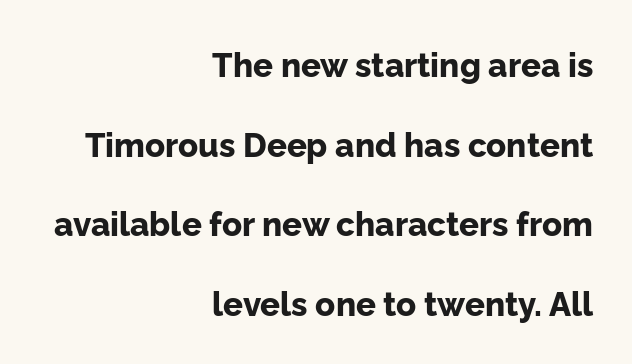
{"serif": "no", "italic": "no", "bold": "yes", "weight": "bold", "width": "normal", "stroke_contrast": "low", "x_height": "medium", "monospaced": "no", "underline": "no", "align": "right", "line_spacing": "loose", "line_spacing_ratio": 2.41, "letter_spacing": "normal", "letter_spacing_em": 0.0, "glyph_px": 33}
